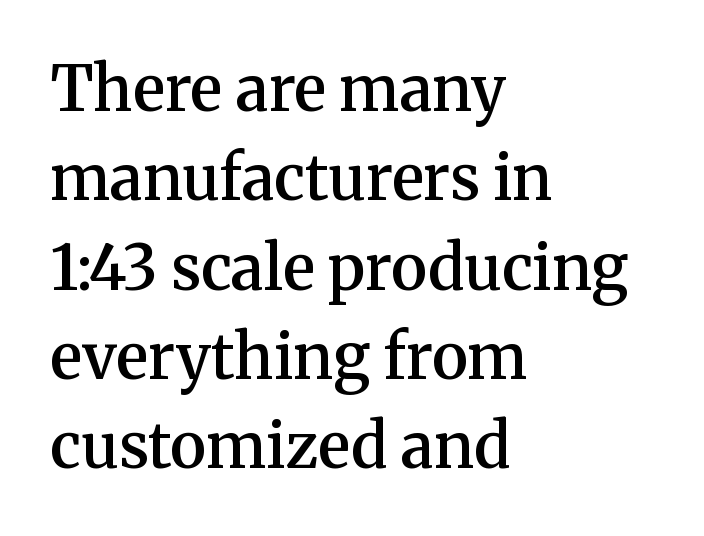
A typesetter would mark this as roman, not italic. The characters display serif detailing at their extremities. Notice how descenders clear the ascenders below comfortably — that's standard leading. These lines stack with their left ends in a neat column. Letters rest on an invisible, unmarked baseline.
